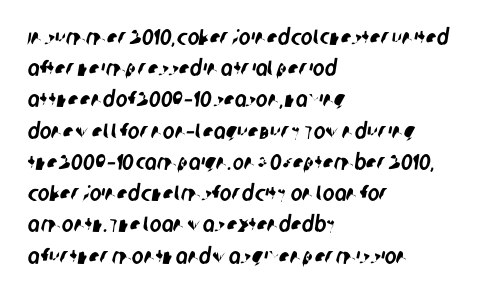
Check the space under the baseline: it is left empty. The rag falls on the right side of this text block. The passage shown has conventional tracking throughout. Each new line begins a customary step beneath the previous one.
